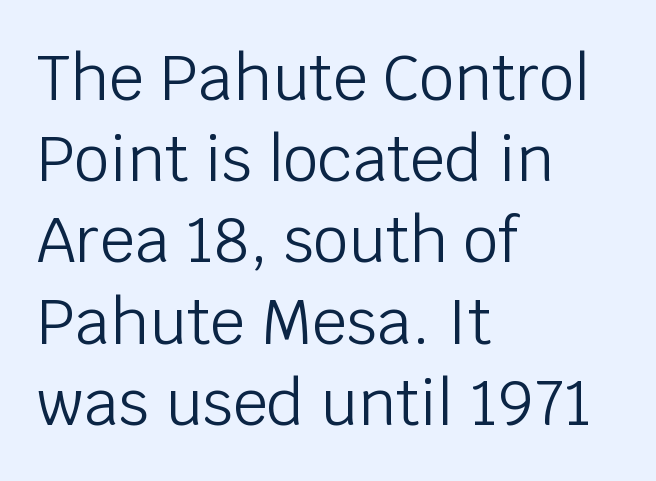
The image shows 62 px light sans-serif type, upright; set left-aligned, normal line spacing (1.31x), normal letter spacing, not underlined; low stroke contrast and a large x-height.
